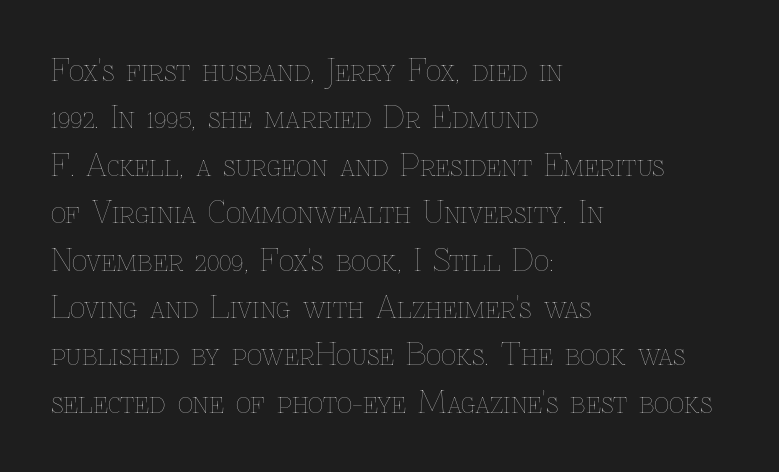
The image shows 30 px thin type, upright; set left-aligned, normal line spacing (1.58x), normal letter spacing, not underlined; low stroke contrast and a medium x-height.
